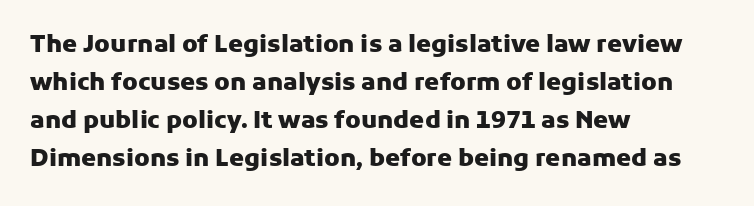
The space between consecutive lines is moderate. Alignment: flush left. The passage shown is not underscored anywhere. The type is set solid horizontally, with unmodified tracking. The characters look thick and weighty, a clear bold. Unlike italic type, these characters show no tilt at all.
